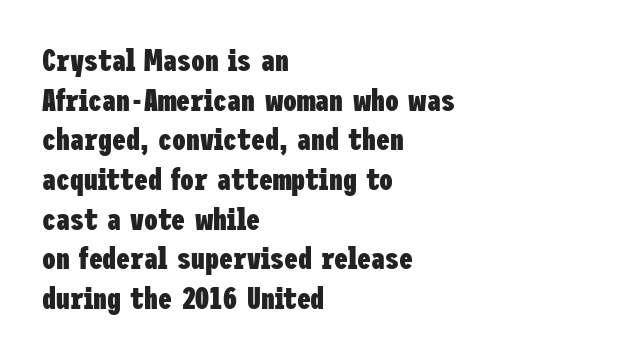
Type without underlining. Reading down the block, your eye returns to a fixed left position each line. Look at the tracking — it's just the regular setting, nothing added. Italic? Not at all — the glyphs are vertical. A typesetter would call this leading conventional body-copy spacing.
